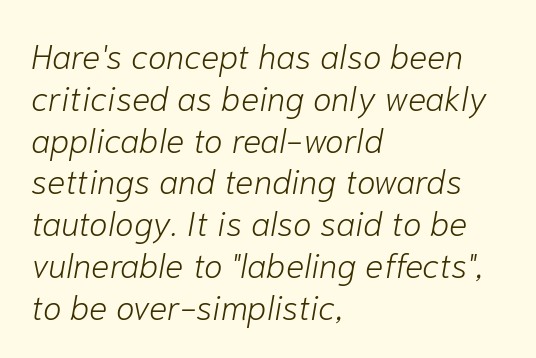
The image shows 34 px light type, italic (leaning right); set left-aligned, line spacing 1.23x, normal letter spacing, not underlined; low stroke contrast and a medium x-height.
